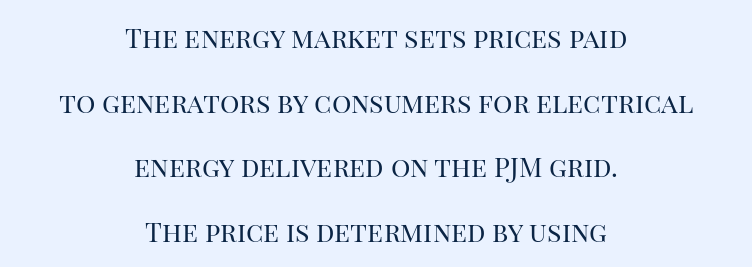
The image shows 27 px text type, upright; set centered, loose line spacing (2.39x), normal letter spacing, not underlined.
